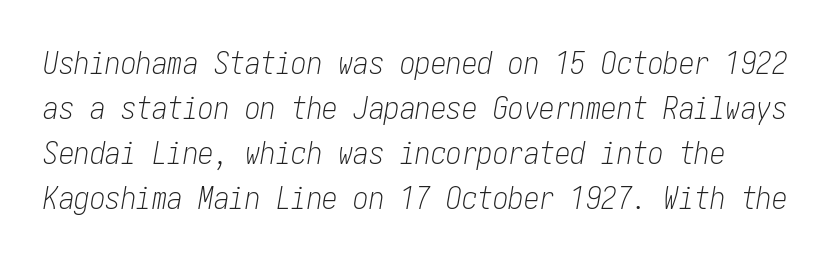
{"italic": "yes", "lean": "right", "slant_degrees": 10, "bold": "no", "weight": "light", "width": "condensed", "stroke_contrast": "low", "x_height": "medium", "underline": "no", "line_spacing": "normal", "line_spacing_ratio": 1.45, "letter_spacing": "normal", "letter_spacing_em": 0.0, "glyph_px": 31}
